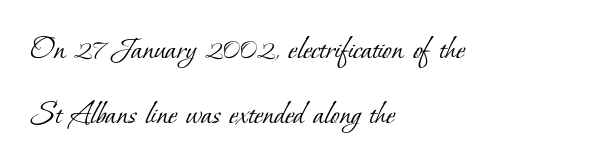
The image shows 34 px light serif type; set left-aligned, loose line spacing (1.9x), normal letter spacing, not underlined; low stroke contrast and a small x-height.
